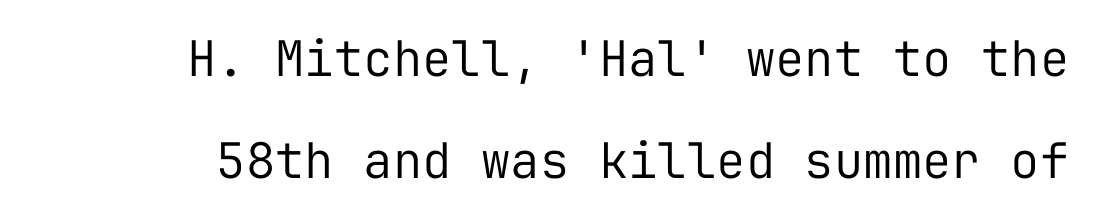
The image shows 49 px regular-weight sans-serif type, upright, monospaced; set right-aligned, loose line spacing (2.08x), normal letter spacing, not underlined; low stroke contrast and a medium x-height.
